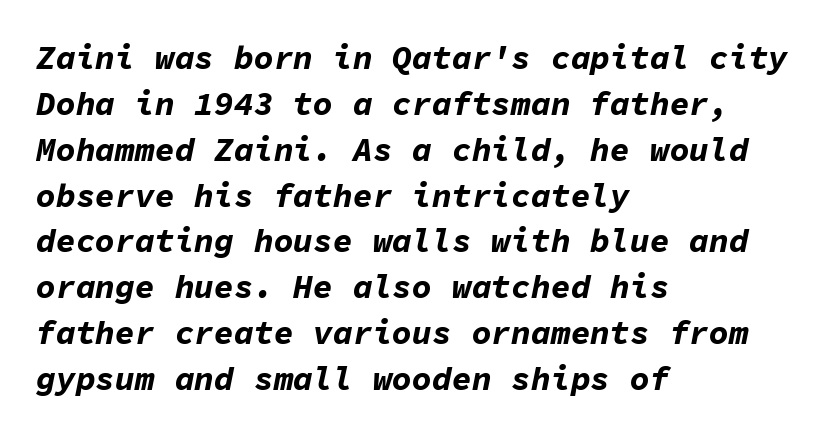
The image shows 33 px bold type, italic (leaning right), monospaced; set left-aligned, normal line spacing (1.39x), normal letter spacing, not underlined; low stroke contrast and a medium x-height.
